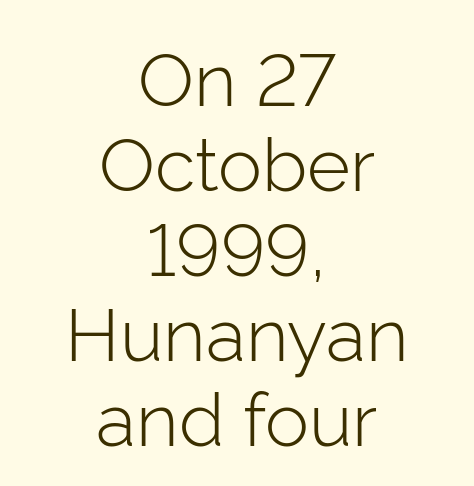
{"serif": "no", "italic": "no", "bold": "no", "weight": "light", "width": "normal", "stroke_contrast": "low", "x_height": "medium", "monospaced": "no", "underline": "no", "align": "center", "line_spacing": "tight", "line_spacing_ratio": 1.15, "letter_spacing": "normal", "letter_spacing_em": 0.0, "glyph_px": 74}
